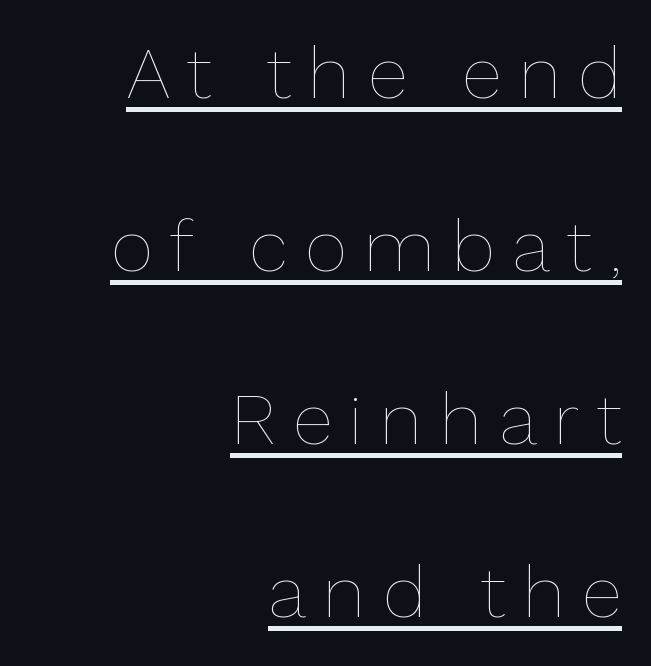
{"italic": "no", "bold": "no", "weight": "thin", "width": "normal", "stroke_contrast": "low", "x_height": "medium", "monospaced": "no", "underline": "yes", "align": "right", "line_spacing": "loose", "line_spacing_ratio": 2.37, "letter_spacing": "wide", "letter_spacing_em": 0.24, "glyph_px": 73}
